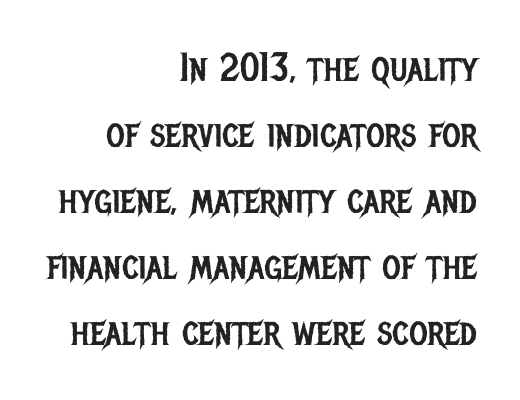
{"serif": "no", "italic": "no", "bold": "no", "weight": "regular", "width": "condensed", "stroke_contrast": "low", "x_height": "large", "monospaced": "no", "underline": "no", "align": "right", "line_spacing": "normal", "line_spacing_ratio": 1.65, "letter_spacing": "normal", "letter_spacing_em": 0.0, "glyph_px": 40}
